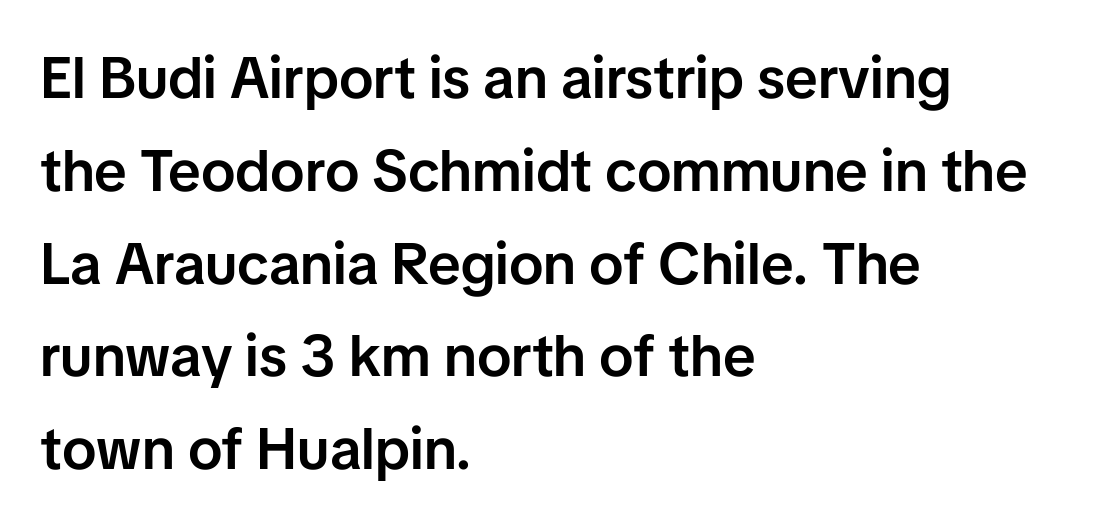
{"serif": "no", "italic": "no", "bold": "semi", "weight": "semibold", "width": "normal", "stroke_contrast": "low", "x_height": "medium", "monospaced": "no", "underline": "no", "align": "left", "line_spacing": "normal", "line_spacing_ratio": 1.6, "letter_spacing": "normal", "letter_spacing_em": 0.0, "glyph_px": 58}
